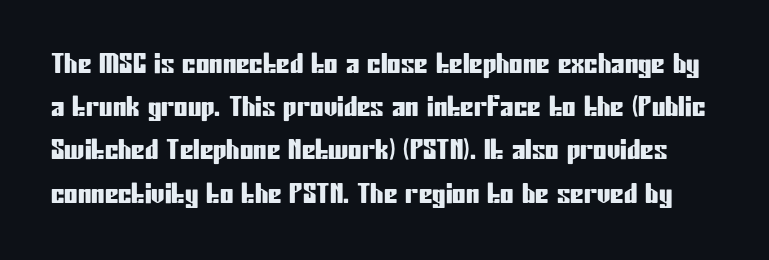
Q: Is the text italic (slanted)? A: No, it is upright.
Q: Is the text underlined? A: No.
Q: Is the spacing between letters normal or unusually wide? A: Normal.
Q: Is the spacing between lines tight, normal or loose? A: Normal.
